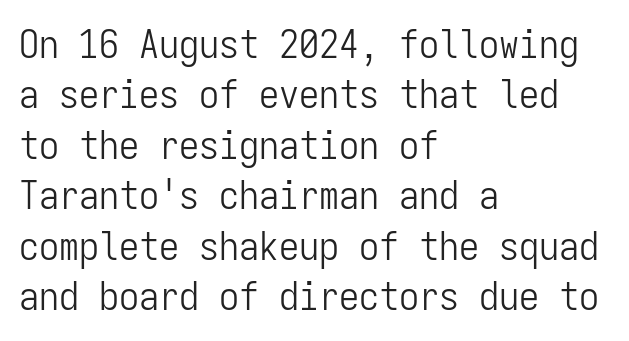
Q: Is the text bold? A: No.
Q: Is the text italic (slanted)? A: No, it is upright.
Q: Is the typeface a serif or a sans-serif typeface? A: Sans-serif.
Q: Is the text underlined? A: No.
Q: How is the paragraph aligned? A: Left-aligned.
Q: Is the spacing between letters normal or unusually wide? A: Normal.
Q: Is the spacing between lines tight, normal or loose? A: Normal.
Q: Width (condensed, normal, or wide)? A: Condensed.
Q: Stroke contrast? A: Low.
Q: x-height? A: Medium.
Q: Monospaced? A: Yes.
